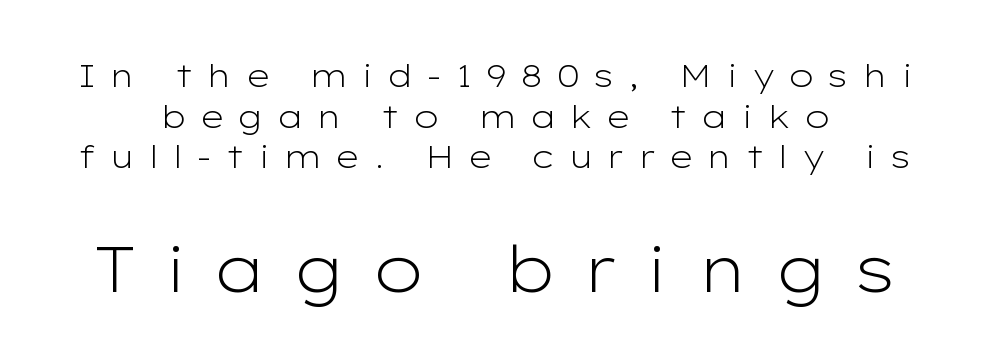
This layout puts the modest block above and the oversized block below. The glyphs in this specimen are sans serif. Glance below the letters and you will spot only blank space. There is plenty of visible air inserted between adjacent glyphs. Rows of type keep a routine distance in the vertical direction.
